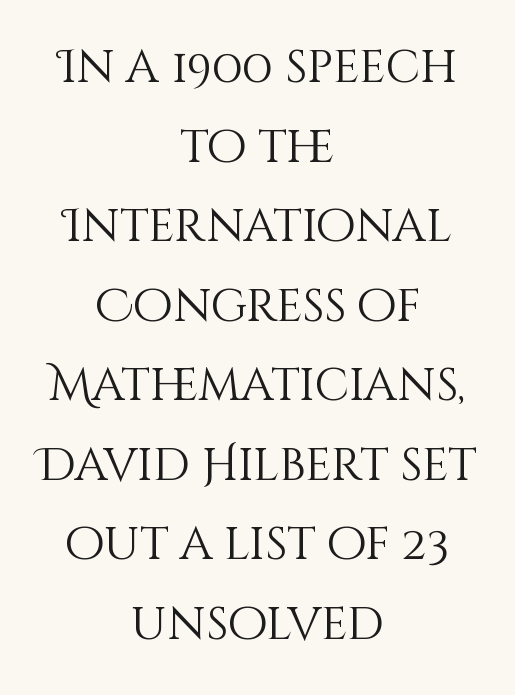
The image shows 46 px light type, upright; set centered, line spacing 1.73x, normal letter spacing, not underlined; medium stroke contrast and a large x-height.
